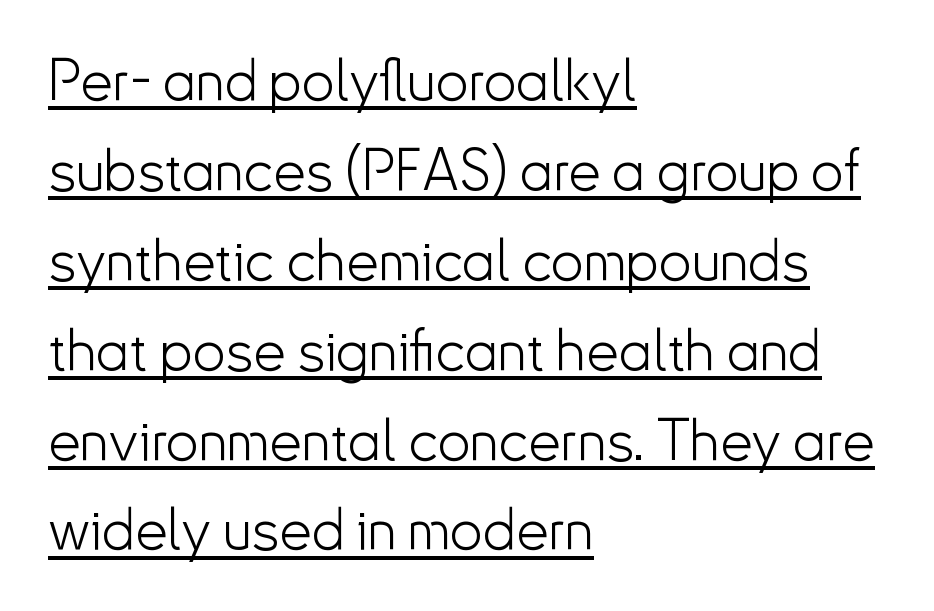
The image shows 58 px light sans-serif type, upright; set left-aligned, normal line spacing (1.55x), normal letter spacing, underlined; low stroke contrast and a small x-height.
